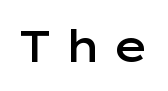
Quick note: not italic, upright. The face used here is a sans, in the tradition of grotesques and geometrics. You could only call the tracking loose — the letters float apart. Its strokes are somewhat broadened, the hallmark of semibold type.
